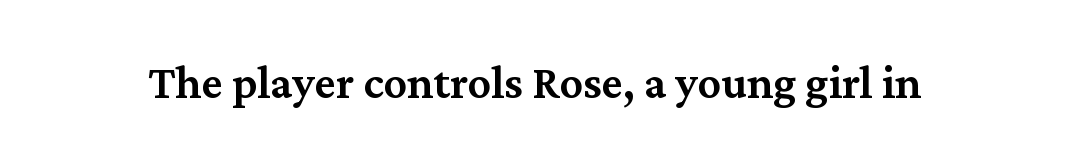
Q: Is the text bold? A: Semi-bold.
Q: Is the text italic (slanted)? A: No, it is upright.
Q: Is the typeface a serif or a sans-serif typeface? A: Serif.
Q: Is the text underlined? A: No.
Q: Is the spacing between letters normal or unusually wide? A: Normal.
Q: Width (condensed, normal, or wide)? A: Normal.
Q: Stroke contrast? A: Medium.
Q: x-height? A: Medium.
Q: Monospaced? A: No.
